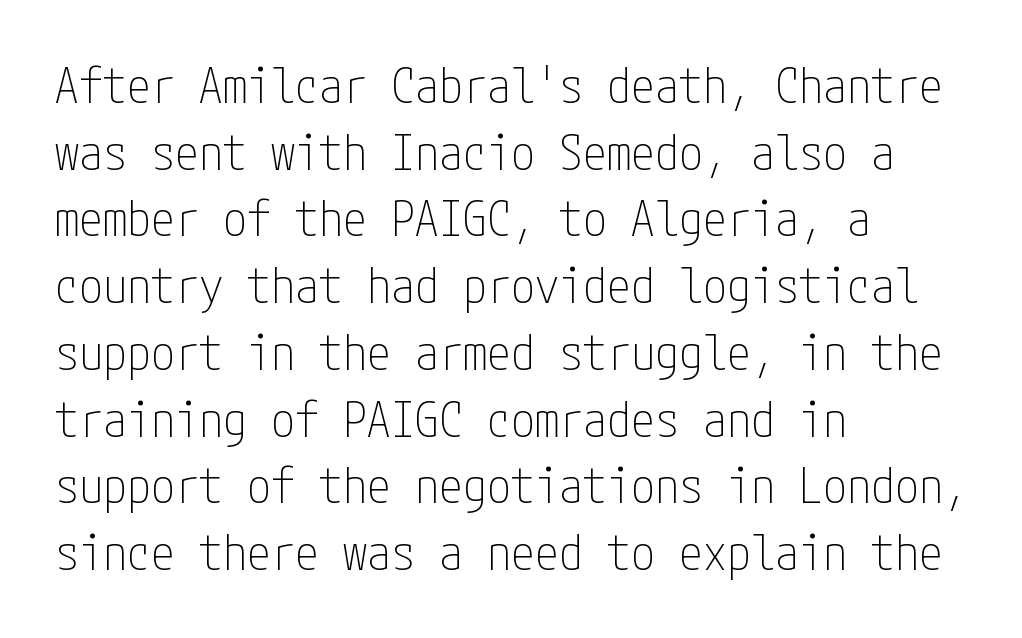
Q: Is the text bold? A: No.
Q: Is the text italic (slanted)? A: No, it is upright.
Q: Is the typeface a serif or a sans-serif typeface? A: Sans-serif.
Q: Is the text underlined? A: No.
Q: How is the paragraph aligned? A: Left-aligned.
Q: Is the spacing between letters normal or unusually wide? A: Normal.
Q: Is the spacing between lines tight, normal or loose? A: Normal.
Q: Width (condensed, normal, or wide)? A: Condensed.
Q: Stroke contrast? A: Low.
Q: x-height? A: Medium.
